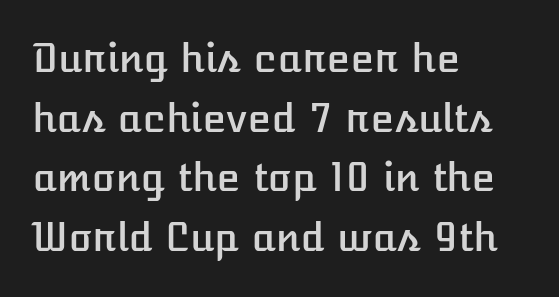
{"italic": "no", "width": "normal", "stroke_contrast": "low", "x_height": "medium", "monospaced": "no", "underline": "no", "align": "left", "line_spacing": "normal", "line_spacing_ratio": 1.53, "letter_spacing": "normal", "letter_spacing_em": 0.0, "glyph_px": 39}
